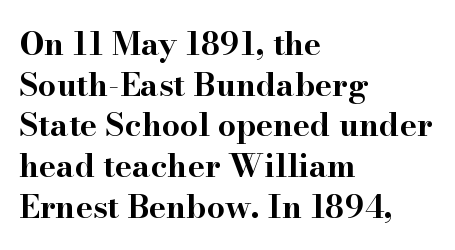
The characters display serif detailing at their extremities. Honestly, the row spacing looks completely unremarkable. These words are printed bold, with thick strokes throughout. Unlike italic type, these characters show no tilt at all.
